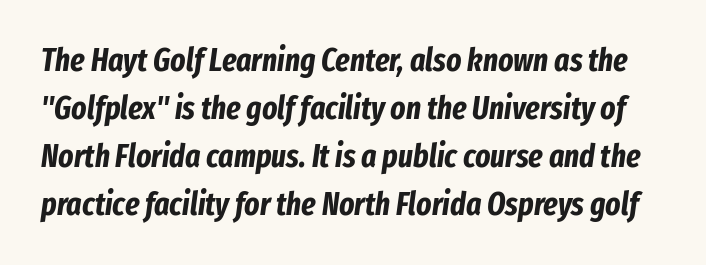
The image shows 32 px bold, condensed type, italic (leaning right); set normal line spacing (1.5x), normal letter spacing, not underlined; low stroke contrast and a medium x-height.
